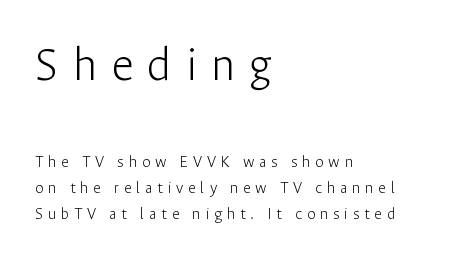
Q: Is the text bold? A: No.
Q: Is the text italic (slanted)? A: No, it is upright.
Q: Is the typeface a serif or a sans-serif typeface? A: Sans-serif.
Q: Is the text underlined? A: No.
Q: How is the paragraph aligned? A: Left-aligned.
Q: Is the spacing between letters normal or unusually wide? A: Unusually wide.
Q: Is the spacing between lines tight, normal or loose? A: Normal.
Q: Which block of text is set in a larger size, the first (top) or the second (bottom)? A: The first (top) one.
Q: Width (condensed, normal, or wide)? A: Normal.
Q: Stroke contrast? A: Low.
Q: x-height? A: Medium.
Q: Monospaced? A: No.
